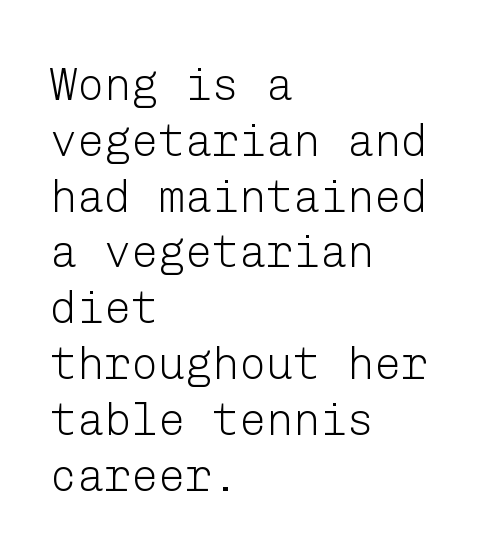
Q: Is the text bold? A: No.
Q: Is the text italic (slanted)? A: No, it is upright.
Q: Is the typeface a serif or a sans-serif typeface? A: Sans-serif.
Q: Is the text underlined? A: No.
Q: How is the paragraph aligned? A: Left-aligned.
Q: Is the spacing between letters normal or unusually wide? A: Normal.
Q: Width (condensed, normal, or wide)? A: Normal.
Q: Stroke contrast? A: Low.
Q: x-height? A: Medium.
